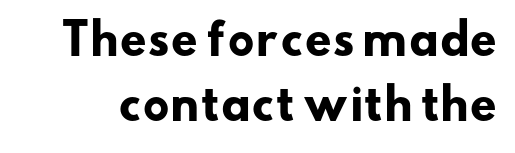
Caption: bold face, heavy strokes. Caption: standard tracking, unaltered. Honestly, the row spacing looks completely unremarkable. Note the varied advance widths — an 'i' is clearly narrower than an 'm'. Descender tails drop into unmarked territory. Is this a sans? Yes — the strokes have no serifs.
